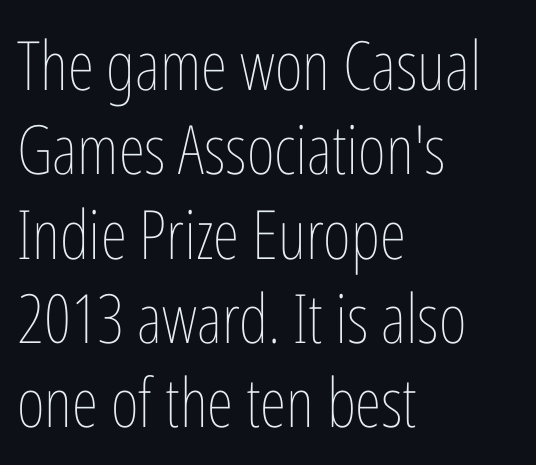
The cut favours lightness, reaching ordinary text weight at its darkest. Upright lettering throughout. A classic flush-left, rag-right setting is used for this passage. Words appear dense and cohesive because spacing is normal. Is this a fixed-width face? No — the glyphs have proportional, varying widths.
